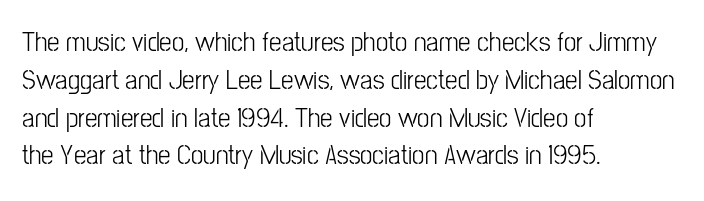
Q: Is the text bold? A: No.
Q: Is the text italic (slanted)? A: No, it is upright.
Q: Is the typeface a serif or a sans-serif typeface? A: Sans-serif.
Q: Is the text underlined? A: No.
Q: How is the paragraph aligned? A: Left-aligned.
Q: Is the spacing between letters normal or unusually wide? A: Normal.
Q: Is the spacing between lines tight, normal or loose? A: Normal.
Q: Width (condensed, normal, or wide)? A: Condensed.
Q: Stroke contrast? A: Low.
Q: x-height? A: Medium.
Q: Monospaced? A: No.
